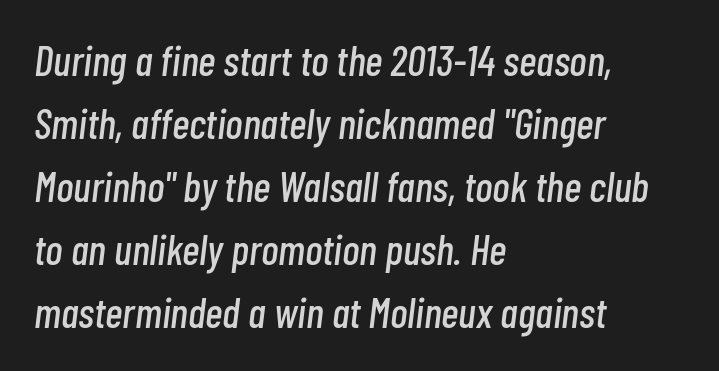
{"italic": "yes", "lean": "right", "slant_degrees": 7, "width": "condensed", "stroke_contrast": "low", "x_height": "medium", "monospaced": "no", "underline": "no", "align": "left", "line_spacing": "normal", "line_spacing_ratio": 1.5, "letter_spacing": "normal", "letter_spacing_em": 0.0, "glyph_px": 42}
